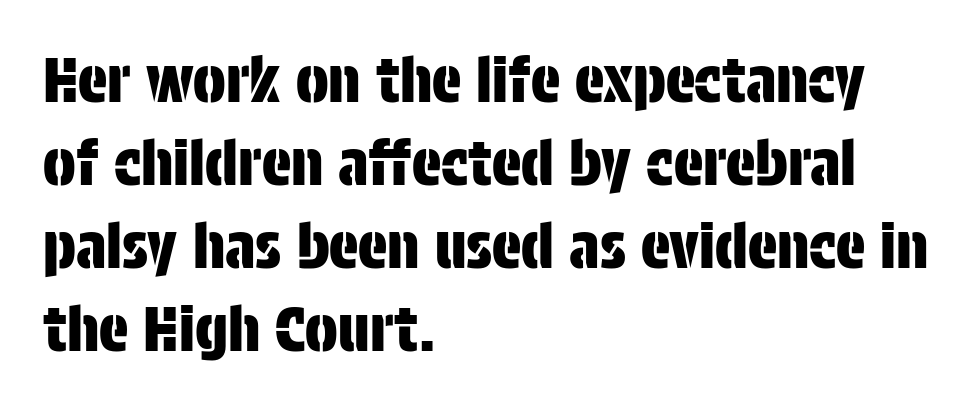
Q: Is the text italic (slanted)? A: No, it is upright.
Q: Is the typeface a serif or a sans-serif typeface? A: Sans-serif.
Q: Is the text underlined? A: No.
Q: How is the paragraph aligned? A: Left-aligned.
Q: Is the spacing between letters normal or unusually wide? A: Normal.
Q: Is the spacing between lines tight, normal or loose? A: Normal.
Q: Width (condensed, normal, or wide)? A: Condensed.
Q: Stroke contrast? A: Low.
Q: x-height? A: Large.
Q: Monospaced? A: No.
